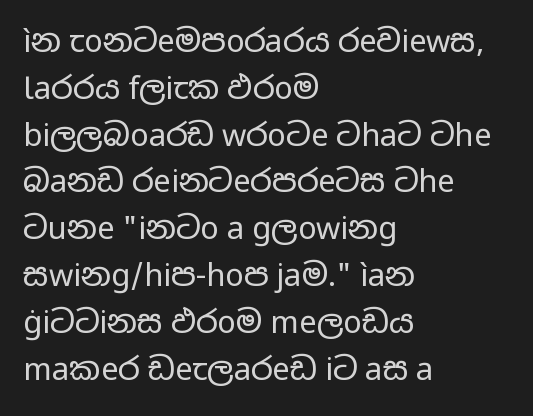
Q: Is the text bold? A: No.
Q: Is the text italic (slanted)? A: No, it is upright.
Q: Is the typeface a serif or a sans-serif typeface? A: Sans-serif.
Q: Is the text underlined? A: No.
Q: How is the paragraph aligned? A: Left-aligned.
Q: Is the spacing between letters normal or unusually wide? A: Normal.
Q: Is the spacing between lines tight, normal or loose? A: Normal.
Q: Width (condensed, normal, or wide)? A: Wide.
Q: Stroke contrast? A: Low.
Q: x-height? A: Medium.
Q: Monospaced? A: No.
